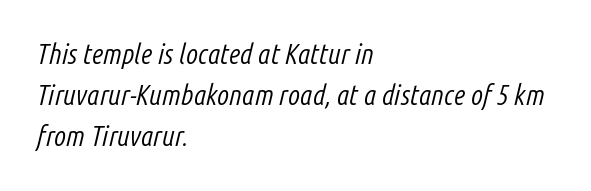
{"italic": "yes", "lean": "right", "slant_degrees": 14, "bold": "no", "weight": "light", "width": "condensed", "stroke_contrast": "low", "x_height": "medium", "monospaced": "no", "underline": "no", "align": "left", "line_spacing": "normal", "line_spacing_ratio": 1.46, "letter_spacing": "normal", "letter_spacing_em": 0.0, "glyph_px": 28}
